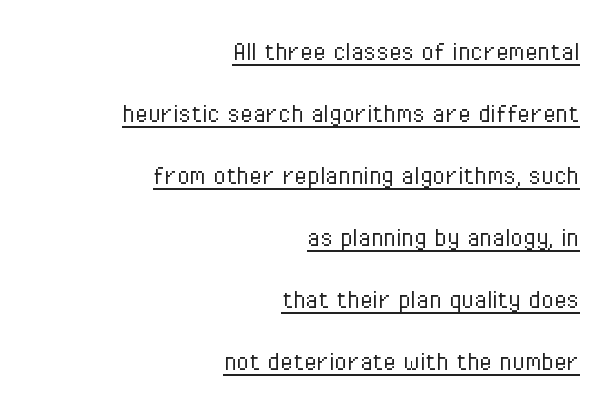
The image shows 29 px light, condensed sans-serif type, upright; set right-aligned, loose line spacing (2.14x), normal letter spacing, underlined; low stroke contrast and a medium x-height.
